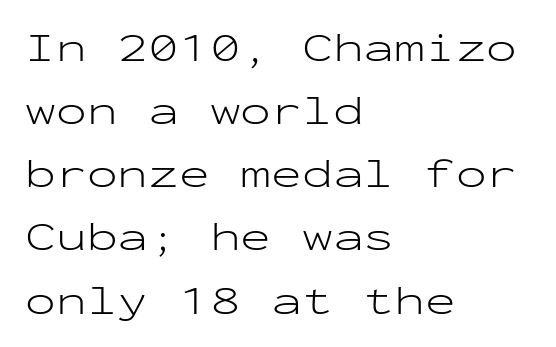
{"serif": "no", "italic": "no", "bold": "no", "weight": "light", "width": "wide", "stroke_contrast": "low", "x_height": "medium", "monospaced": "yes", "underline": "no", "align": "left", "line_spacing": "normal", "line_spacing_ratio": 1.54, "letter_spacing": "normal", "letter_spacing_em": 0.0, "glyph_px": 41}
